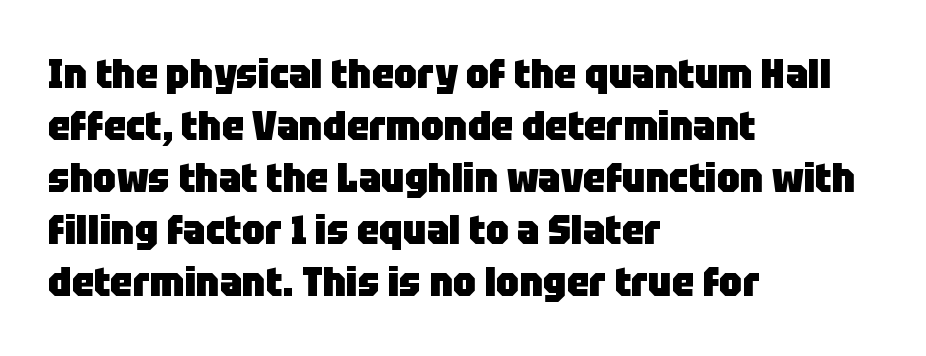
The image shows 40 px heavy sans-serif type, upright; set left-aligned, normal line spacing (1.3x), normal letter spacing, not underlined; low stroke contrast and a large x-height.
